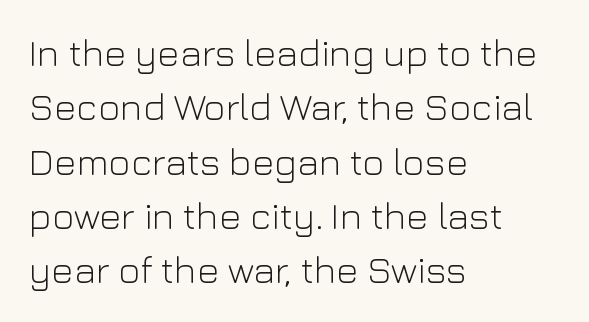
Q: Is the text bold? A: No.
Q: Is the text italic (slanted)? A: No, it is upright.
Q: Is the typeface a serif or a sans-serif typeface? A: Sans-serif.
Q: Is the text underlined? A: No.
Q: How is the paragraph aligned? A: Left-aligned.
Q: Is the spacing between letters normal or unusually wide? A: Normal.
Q: Is the spacing between lines tight, normal or loose? A: Normal.
Q: Width (condensed, normal, or wide)? A: Normal.
Q: Stroke contrast? A: Low.
Q: x-height? A: Medium.
Q: Monospaced? A: No.
